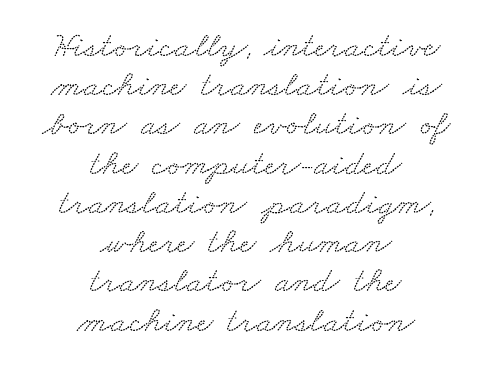
The image shows 36 px wide type; set centered, tight line spacing (1.09x), normal letter spacing, not underlined; low stroke contrast and a small x-height.
